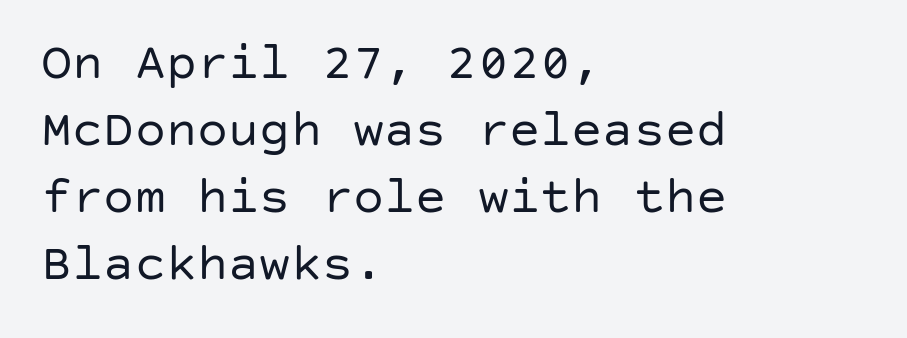
These glyphs show unthickened strokes, regular width or finer. The string is rendered with underlining switched off. Check where the strokes stop: nothing finishes them off — pure sans. The letters stand upright; this is a roman face. Observe the ordinary spacing: letters are neighbours, not strangers.
